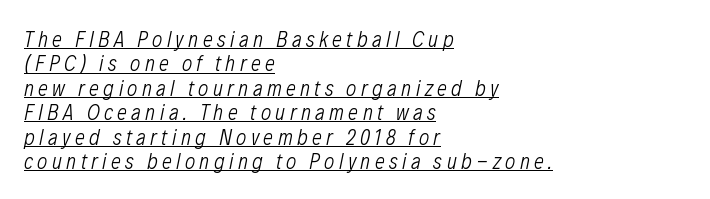
The image shows 22 px text type, italic (leaning right); set left-aligned, tight line spacing (1.11x), unusually wide letter spacing (+0.2 em), underlined.
